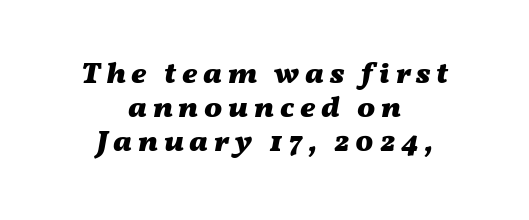
Q: Is the text bold? A: Yes.
Q: Is the text italic (slanted)? A: Yes, it leans right by about 11 degrees.
Q: Is the text underlined? A: No.
Q: How is the paragraph aligned? A: Centered.
Q: Is the spacing between lines tight, normal or loose? A: Tight.
Q: Width (condensed, normal, or wide)? A: Wide.
Q: Stroke contrast? A: Medium.
Q: x-height? A: Medium.
Q: Monospaced? A: No.
